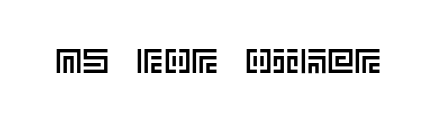
{"italic": "no", "width": "normal", "x_height": "large", "underline": "no", "letter_spacing": "normal", "letter_spacing_em": 0.0, "glyph_px": 34}
